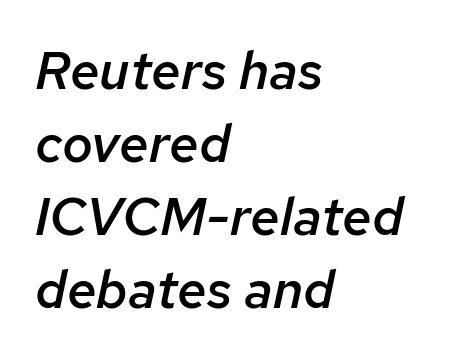
{"italic": "yes", "lean": "right", "slant_degrees": 12, "bold": "semi", "weight": "semibold", "width": "normal", "stroke_contrast": "low", "x_height": "medium", "monospaced": "no", "underline": "no", "align": "left", "line_spacing": "normal", "line_spacing_ratio": 1.38, "letter_spacing": "normal", "letter_spacing_em": 0.0, "glyph_px": 53}
